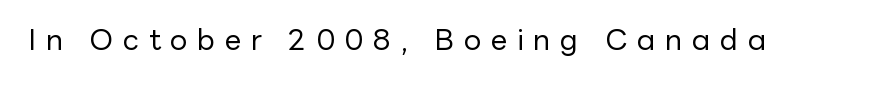
{"serif": "no", "italic": "no", "bold": "no", "weight": "regular", "width": "normal", "stroke_contrast": "low", "x_height": "medium", "monospaced": "no", "underline": "no", "letter_spacing": "wide", "letter_spacing_em": 0.34, "glyph_px": 29}
